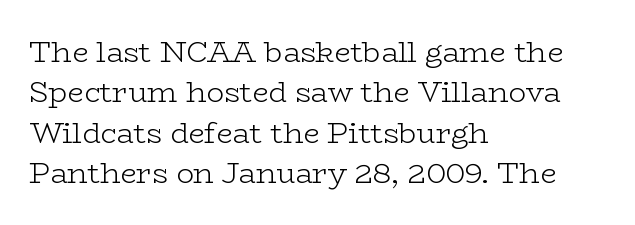
{"serif": "yes", "italic": "no", "bold": "no", "weight": "light", "width": "wide", "stroke_contrast": "low", "x_height": "medium", "monospaced": "no", "underline": "no", "align": "left", "line_spacing": "normal", "line_spacing_ratio": 1.39, "letter_spacing": "normal", "letter_spacing_em": 0.0, "glyph_px": 29}
